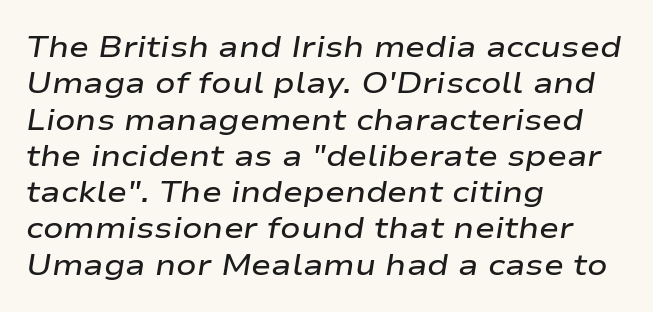
Q: Is the text bold? A: Semi-bold.
Q: Is the text italic (slanted)? A: Yes, it leans right by about 9 degrees.
Q: Is the text underlined? A: No.
Q: How is the paragraph aligned? A: Left-aligned.
Q: Is the spacing between letters normal or unusually wide? A: Normal.
Q: Width (condensed, normal, or wide)? A: Wide.
Q: Stroke contrast? A: Low.
Q: x-height? A: Medium.
Q: Monospaced? A: No.
